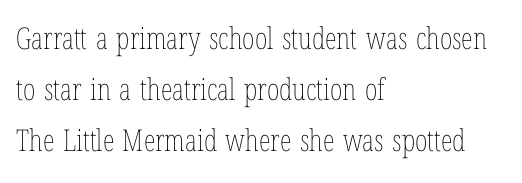
Italic? Not at all — the glyphs are vertical. Nothing unusual about the tracking: characters are spaced as the font intends. Looks like regular typesetting: each glyph gets only the width it needs. Check under the words: just untouched page.
